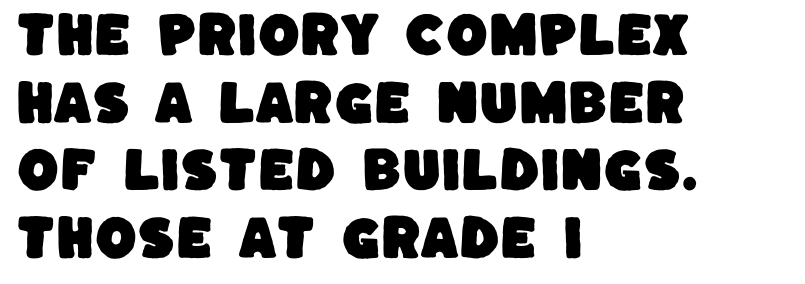
This sample has the flowing, uneven cadence of proportional lettering. The lines in this sample share a left origin and differ only in where they stop. Tracking value appears to be zero — textbook default spacing. Nothing sits at the stroke ends, so this counts as sans-serif.
